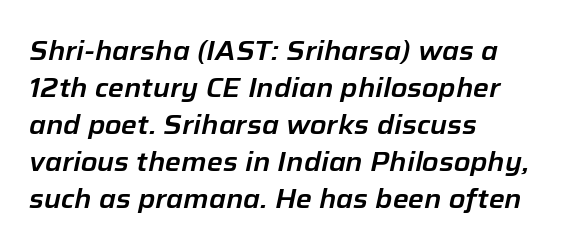
The image shows 27 px text type, italic (leaning right); set left-aligned, normal line spacing (1.37x), normal letter spacing, not underlined.
